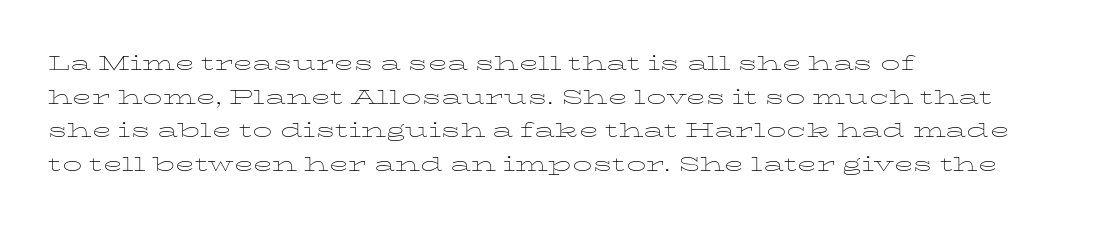
Q: Is the text bold? A: No.
Q: Is the text italic (slanted)? A: No, it is upright.
Q: Is the text underlined? A: No.
Q: How is the paragraph aligned? A: Left-aligned.
Q: Is the spacing between letters normal or unusually wide? A: Normal.
Q: Is the spacing between lines tight, normal or loose? A: Normal.
